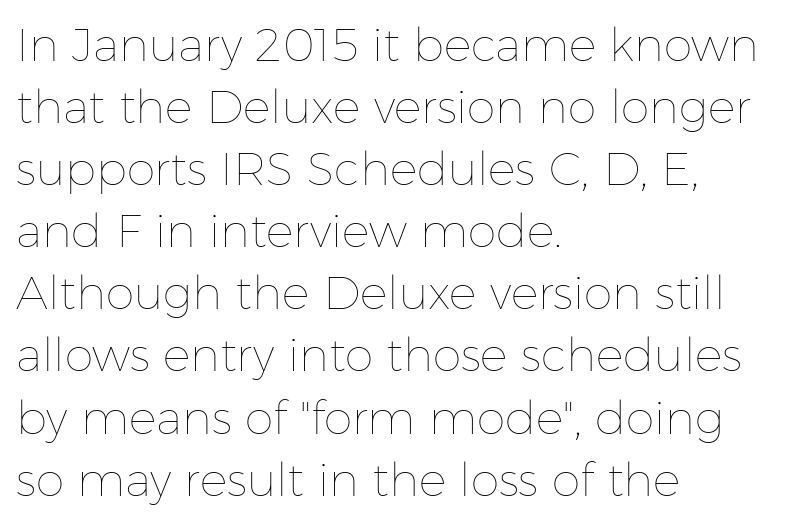
The image shows 46 px thin type, upright; set left-aligned, normal line spacing (1.35x), normal letter spacing, not underlined; low stroke contrast and a medium x-height.
